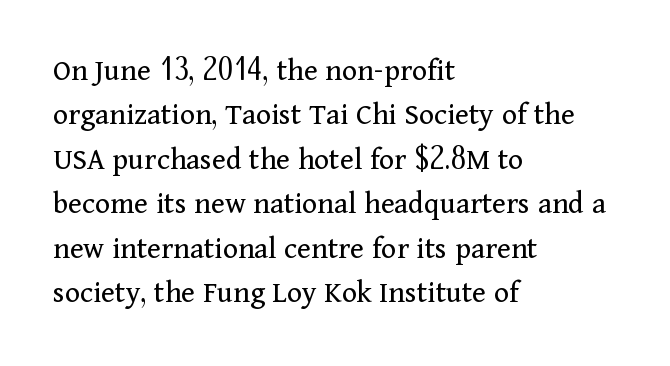
{"serif": "yes", "italic": "no", "bold": "no", "weight": "regular", "width": "normal", "stroke_contrast": "medium", "x_height": "medium", "monospaced": "no", "underline": "no", "align": "left", "line_spacing": "normal", "line_spacing_ratio": 1.39, "letter_spacing": "normal", "letter_spacing_em": 0.0, "glyph_px": 32}
